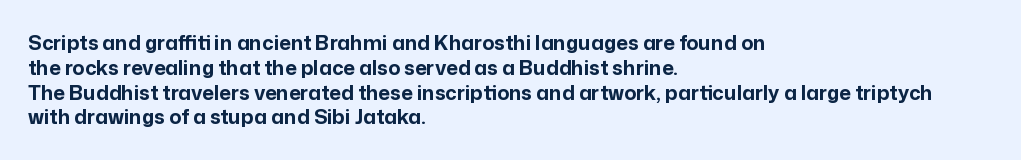
Line starts are locked; line ends wander. Tracking value appears to be zero — textbook default spacing. Style check: upright. Rule under the text: the space is simply empty. Heavy-handed strokes throughout: this text is bold.
